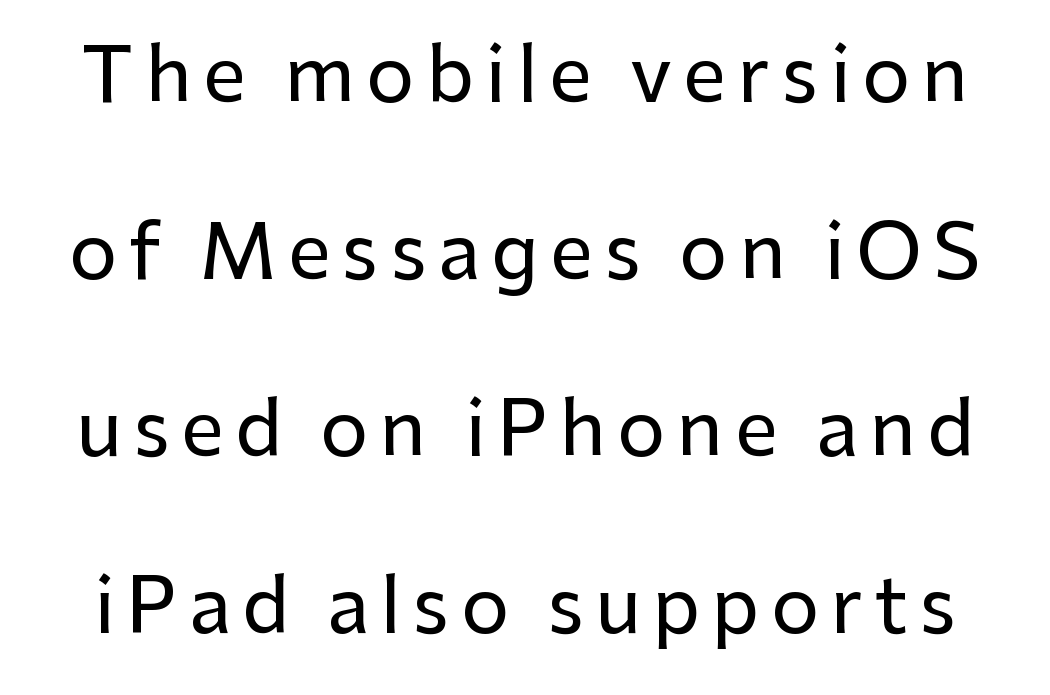
Q: Is the text italic (slanted)? A: No, it is upright.
Q: Is the typeface a serif or a sans-serif typeface? A: Sans-serif.
Q: Is the text underlined? A: No.
Q: Is the spacing between lines tight, normal or loose? A: Loose.
Q: Width (condensed, normal, or wide)? A: Normal.
Q: Stroke contrast? A: Low.
Q: x-height? A: Medium.
Q: Monospaced? A: No.
